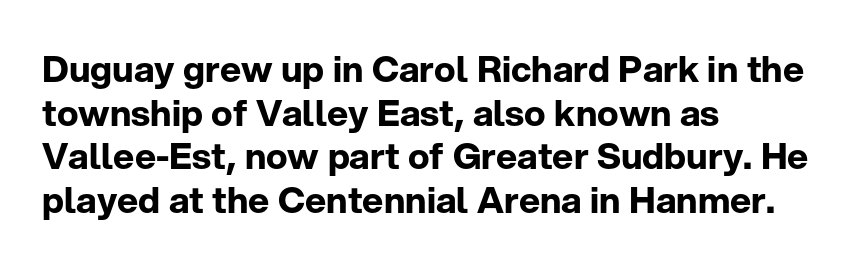
Which margin do the lines hug? The left one — the right edge is uneven. The typeface chosen for these lines omits serifs. Lines of text with bare space underneath. Typographic density is high because the face is bold. Ascenders rise straight up at ninety degrees. Tracking value appears to be zero — textbook default spacing.
